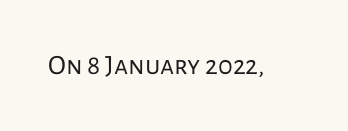
Q: Is the text bold? A: No.
Q: Is the text italic (slanted)? A: No, it is upright.
Q: Is the typeface a serif or a sans-serif typeface? A: Sans-serif.
Q: Is the text underlined? A: No.
Q: Is the spacing between letters normal or unusually wide? A: Normal.
Q: Width (condensed, normal, or wide)? A: Normal.
Q: Stroke contrast? A: Low.
Q: x-height? A: Medium.
Q: Monospaced? A: No.
